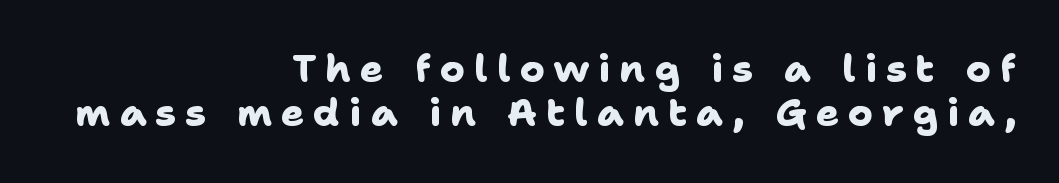
The foot of each line stays bare and open. Line endings align vertically; line beginnings do not. Characters follow at a spacing far wider than the type designer built in. Strong, thick strokes mark this as bold type. Check where the strokes stop: nothing finishes them off — pure sans.
